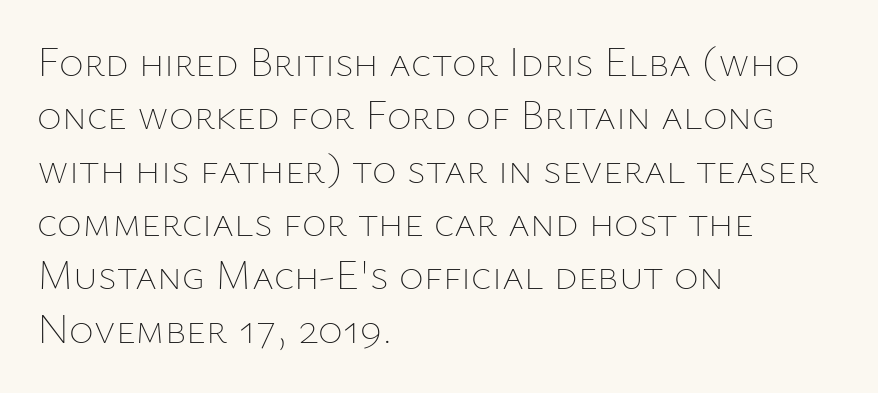
The image shows 42 px thin type, upright; set left-aligned, normal line spacing (1.27x), normal letter spacing, not underlined; low stroke contrast and a medium x-height.
